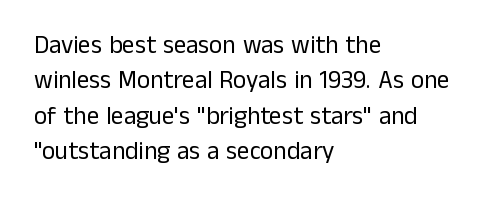
{"italic": "no", "bold": "no", "underline": "no", "align": "left", "line_spacing": "normal", "line_spacing_ratio": 1.42, "letter_spacing": "normal", "letter_spacing_em": 0.0, "glyph_px": 25}
